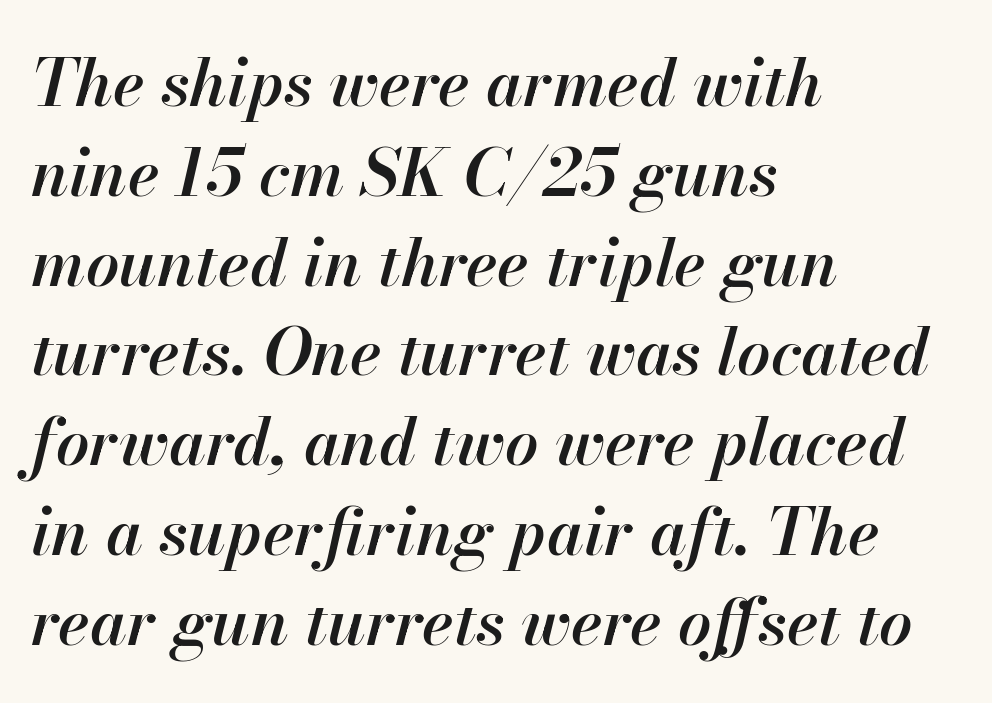
{"italic": "yes", "lean": "right", "slant_degrees": 13, "bold": "semi", "weight": "semibold", "width": "normal", "stroke_contrast": "high", "x_height": "small", "monospaced": "no", "underline": "no", "align": "left", "line_spacing": "normal", "line_spacing_ratio": 1.36, "letter_spacing": "normal", "letter_spacing_em": 0.0, "glyph_px": 66}
